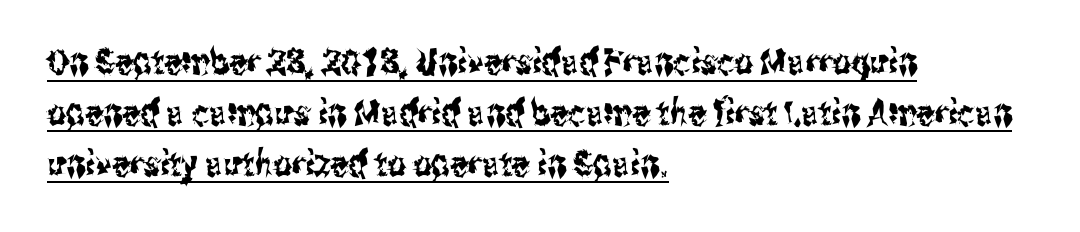
Q: Is the text italic (slanted)? A: No, it is upright.
Q: Is the typeface a serif or a sans-serif typeface? A: Sans-serif.
Q: Is the text underlined? A: Yes.
Q: How is the paragraph aligned? A: Left-aligned.
Q: Is the spacing between letters normal or unusually wide? A: Normal.
Q: Is the spacing between lines tight, normal or loose? A: Normal.
Q: Width (condensed, normal, or wide)? A: Condensed.
Q: Stroke contrast? A: Medium.
Q: x-height? A: Medium.
Q: Monospaced? A: No.
